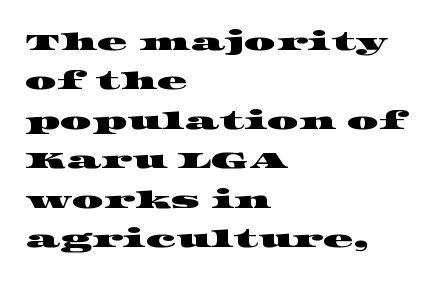
Check the space under the baseline: it is left empty. Line starts are locked; line ends wander. The lines sit at an ordinary, default distance from one another. Standard letterfit; no display-style spreading of the glyphs.
